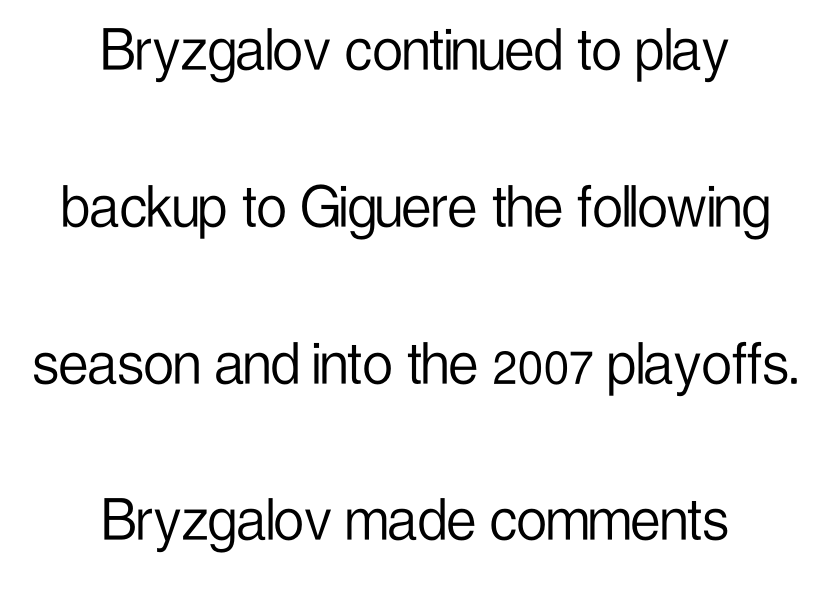
{"serif": "no", "italic": "no", "bold": "no", "weight": "light", "width": "condensed", "stroke_contrast": "low", "x_height": "medium", "monospaced": "no", "underline": "no", "align": "center", "line_spacing": "loose", "line_spacing_ratio": 2.34, "letter_spacing": "normal", "letter_spacing_em": 0.0, "glyph_px": 67}
